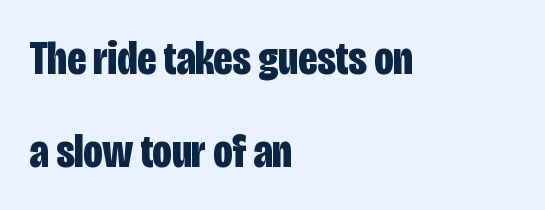
These lines keep a tight, regular rhythm from letter to letter. The typography opts for an upright posture over an oblique one. These lines are rendered in a variable-pitch font. Look at the stroke-to-counter ratio: heavy, a bold. Clear beneath every line of the passage. Classification — sans serif.
